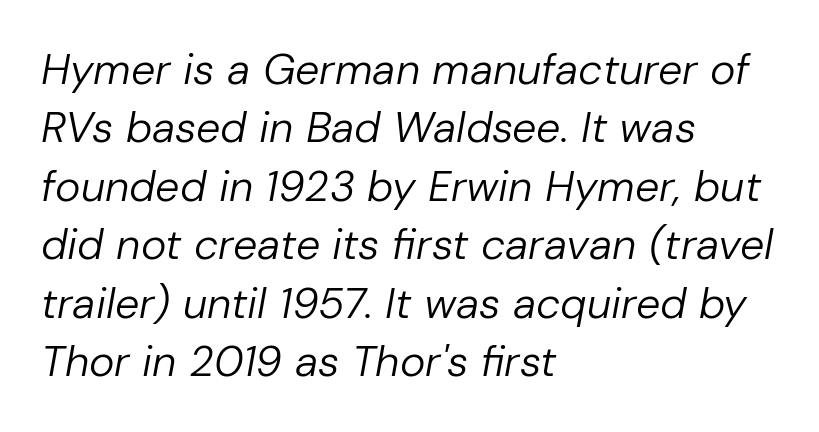
The image shows 43 px regular-weight type, italic (leaning right); set left-aligned, normal line spacing (1.36x), normal letter spacing, not underlined; low stroke contrast and a medium x-height.
